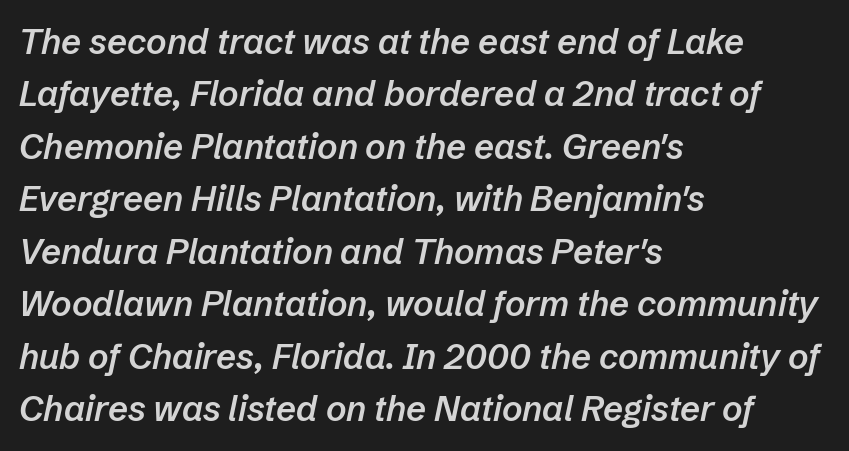
The image shows 35 px semibold type, italic (leaning right); set left-aligned, normal line spacing (1.5x), normal letter spacing, not underlined; low stroke contrast and a medium x-height.
